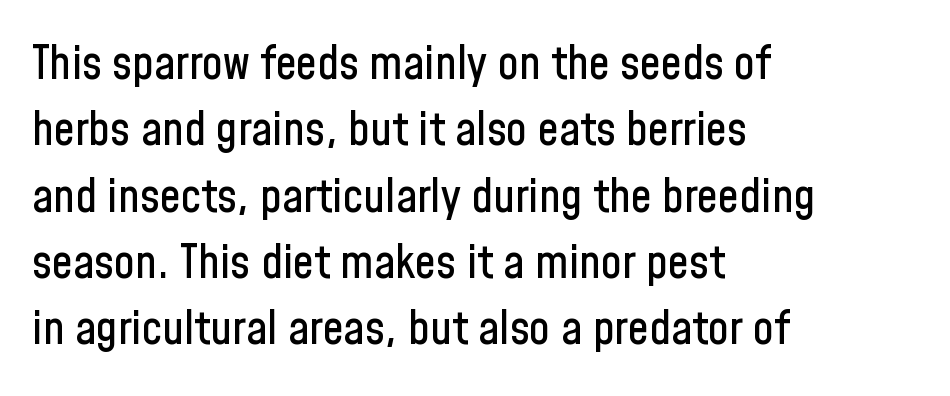
The image shows 47 px condensed sans-serif type, upright; set left-aligned, normal line spacing (1.41x), normal letter spacing, not underlined; low stroke contrast and a medium x-height.
